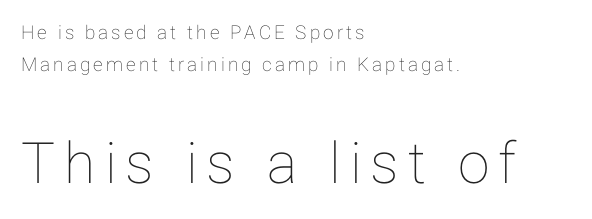
The image shows 57 px text type, upright; set left-aligned, normal line spacing (1.67x), not underlined; the second (bottom) block is 3.0x larger; low stroke contrast and a medium x-height.
